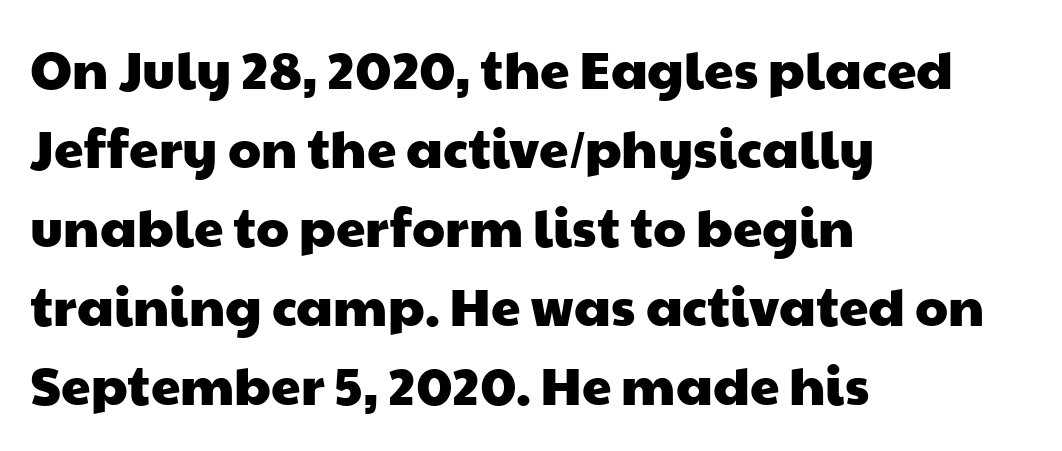
The image shows 53 px wide sans-serif type; set left-aligned, normal line spacing (1.49x), normal letter spacing, not underlined; low stroke contrast and a medium x-height.
